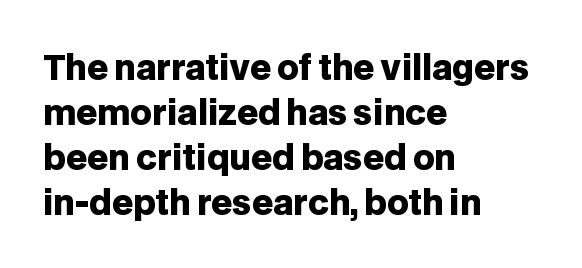
Q: Is the text bold? A: Yes.
Q: Is the text italic (slanted)? A: No, it is upright.
Q: Is the typeface a serif or a sans-serif typeface? A: Sans-serif.
Q: Is the text underlined? A: No.
Q: How is the paragraph aligned? A: Left-aligned.
Q: Is the spacing between letters normal or unusually wide? A: Normal.
Q: Is the spacing between lines tight, normal or loose? A: Normal.
Q: Width (condensed, normal, or wide)? A: Normal.
Q: Stroke contrast? A: Low.
Q: x-height? A: Large.
Q: Monospaced? A: No.
